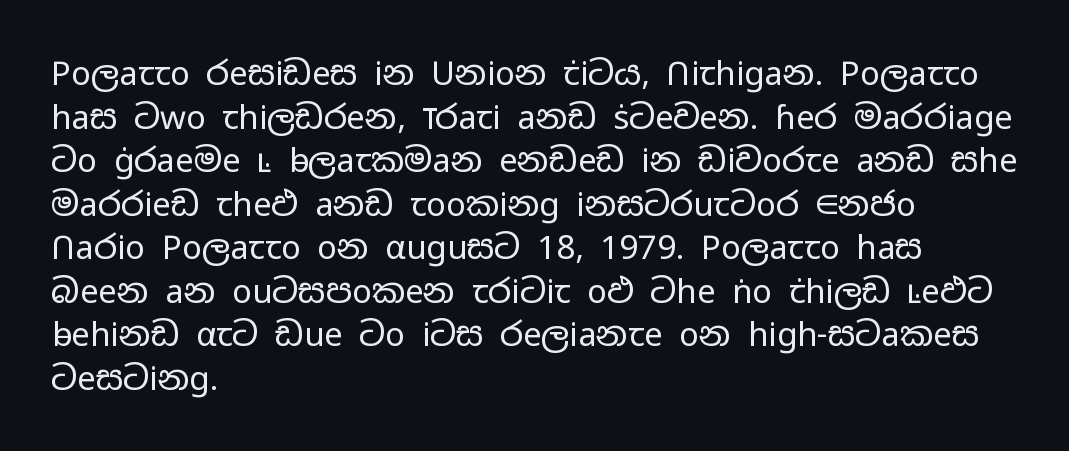
Q: Is the text bold? A: No.
Q: Is the text italic (slanted)? A: No, it is upright.
Q: Is the typeface a serif or a sans-serif typeface? A: Sans-serif.
Q: Is the text underlined? A: No.
Q: How is the paragraph aligned? A: Left-aligned.
Q: Is the spacing between letters normal or unusually wide? A: Normal.
Q: Is the spacing between lines tight, normal or loose? A: Normal.
Q: Width (condensed, normal, or wide)? A: Wide.
Q: Stroke contrast? A: Low.
Q: x-height? A: Medium.
Q: Monospaced? A: No.
